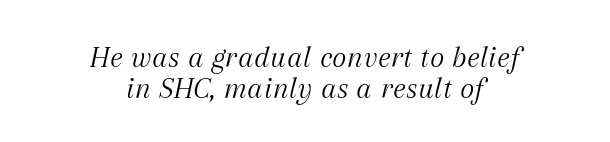
Q: Is the text bold? A: No.
Q: Is the text italic (slanted)? A: Yes, it leans right by about 12 degrees.
Q: Is the typeface a serif or a sans-serif typeface? A: Serif.
Q: Is the text underlined? A: No.
Q: How is the paragraph aligned? A: Centered.
Q: Is the spacing between letters normal or unusually wide? A: Normal.
Q: Is the spacing between lines tight, normal or loose? A: Tight.
Q: Width (condensed, normal, or wide)? A: Normal.
Q: Stroke contrast? A: Medium.
Q: x-height? A: Medium.
Q: Monospaced? A: No.
